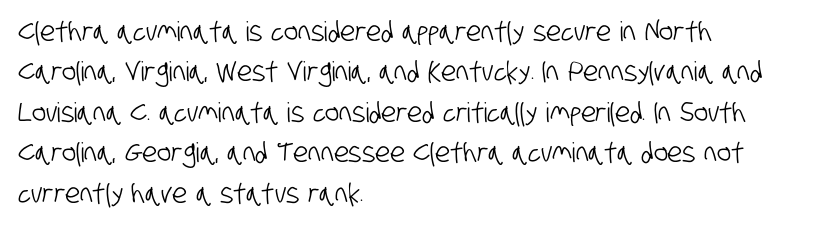
The image shows 27 px text type; set left-aligned, normal line spacing (1.5x), normal letter spacing, not underlined.
